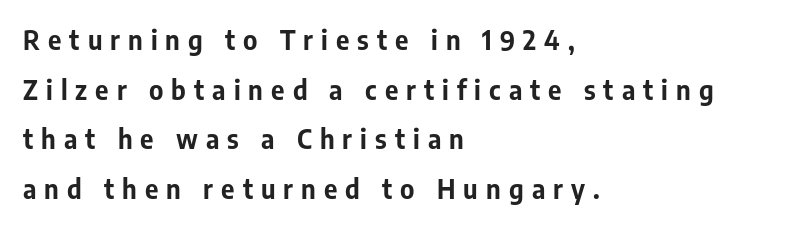
The image shows 26 px bold type, upright; set left-aligned, loose line spacing (1.91x), unusually wide letter spacing (+0.31 em), not underlined.
